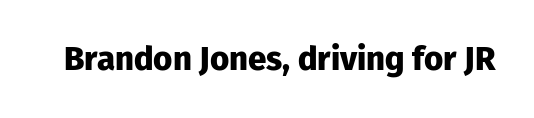
{"serif": "no", "italic": "no", "bold": "yes", "weight": "heavy", "width": "normal", "stroke_contrast": "low", "x_height": "medium", "monospaced": "no", "underline": "no", "letter_spacing": "normal", "letter_spacing_em": 0.0, "glyph_px": 33}
